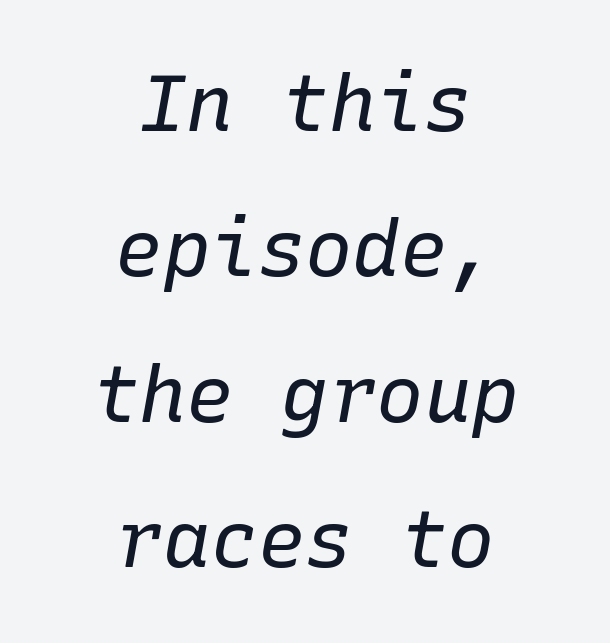
{"italic": "yes", "lean": "right", "slant_degrees": 10, "bold": "no", "weight": "regular", "width": "normal", "stroke_contrast": "low", "x_height": "medium", "monospaced": "yes", "underline": "no", "align": "center", "line_spacing_ratio": 1.84, "letter_spacing": "normal", "letter_spacing_em": 0.0, "glyph_px": 79}
